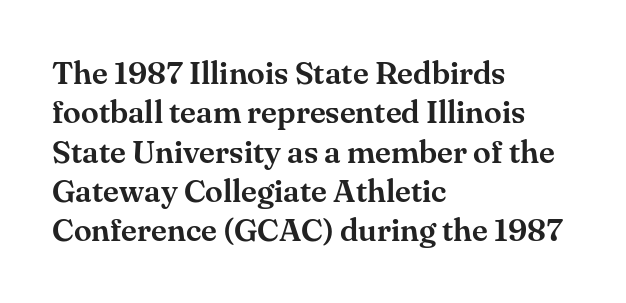
The image shows 32 px serif type, upright; set left-aligned, line spacing 1.23x, normal letter spacing, not underlined; medium stroke contrast and a small x-height.
